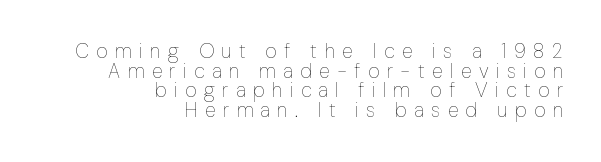
{"italic": "no", "bold": "no", "underline": "no", "align": "right", "line_spacing": "tight", "line_spacing_ratio": 0.98, "letter_spacing": "wide", "letter_spacing_em": 0.37, "glyph_px": 20}
